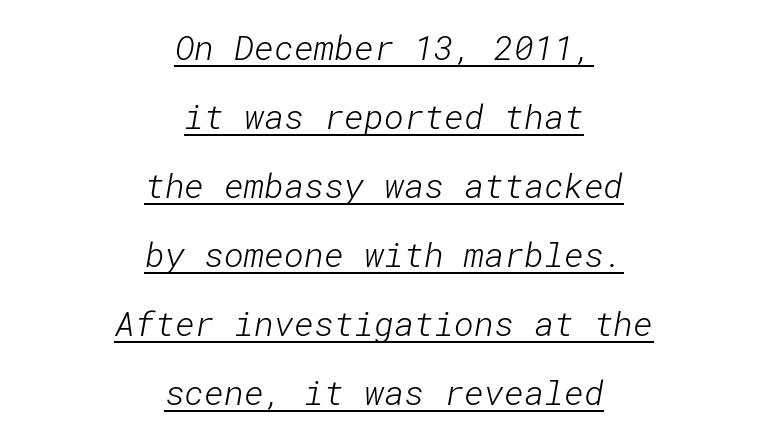
The image shows 34 px light sans-serif type; set centered, loose line spacing (2.03x), normal letter spacing, underlined; low stroke contrast and a medium x-height.
